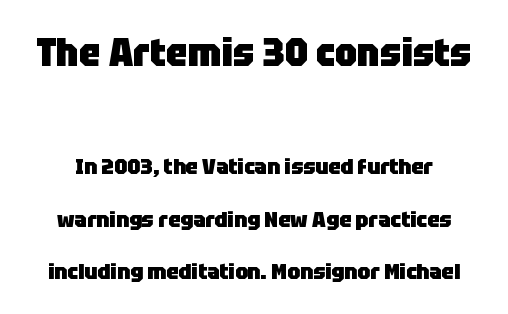
The block of text is sparse from top to bottom, with ample space between rows. This rendering leaves character spacing at its baseline value. Check under the words: just untouched page. The face used here is a sans, in the tradition of grotesques and geometrics. Posture: vertical. Character size in the leading block exceeds that of the trailing block.
